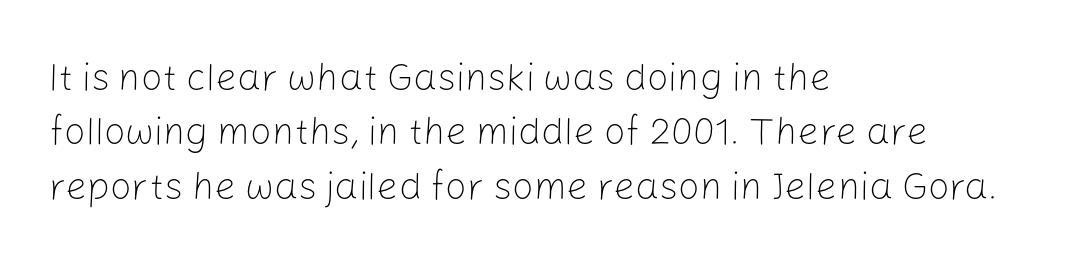
Reading down the block, your eye returns to a fixed left position each line. Horizontal bands of white between lines are of average thickness. Think of a printed novel: that variable character pitch is what you see here. Style check: upright. A sans-serif font was chosen for this passage.
